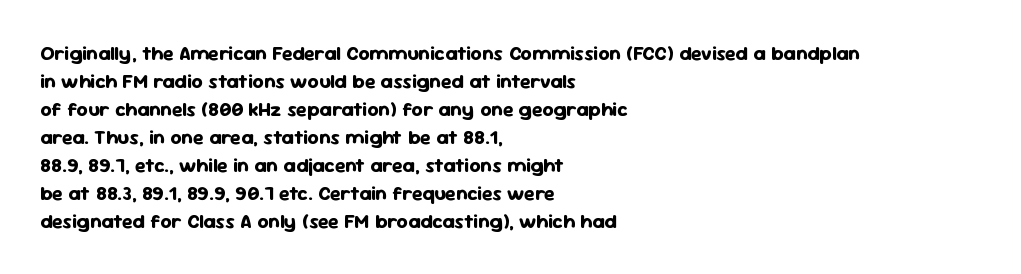
Its strokes are broad and dark, the hallmark of bold type. Plain, unruled lines of type. The paragraph shown leans on its left margin. Reading down the column, the eye jumps a familiar distance to each next line. Vertical strokes here are truly vertical.
